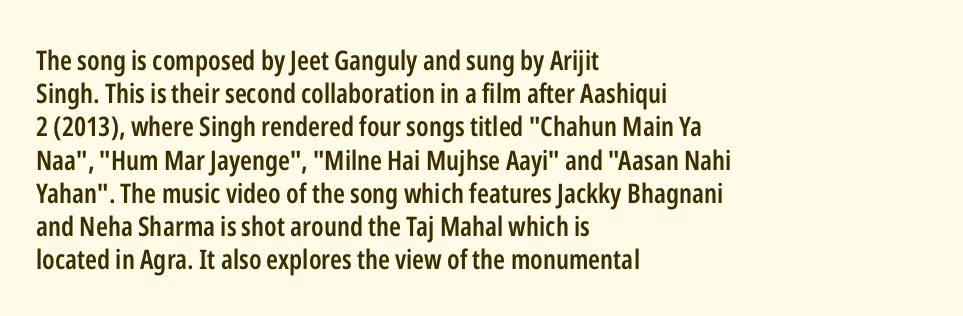
The image shows 27 px text type, upright; set left-aligned, line spacing 1.23x, normal letter spacing, not underlined.
